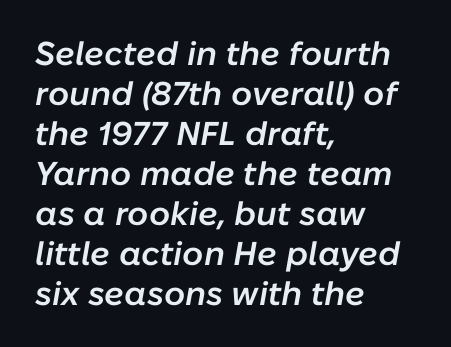
The image shows 33 px semibold type, italic (leaning right); set left-aligned, line spacing 1.21x, normal letter spacing, not underlined; low stroke contrast and a medium x-height.
